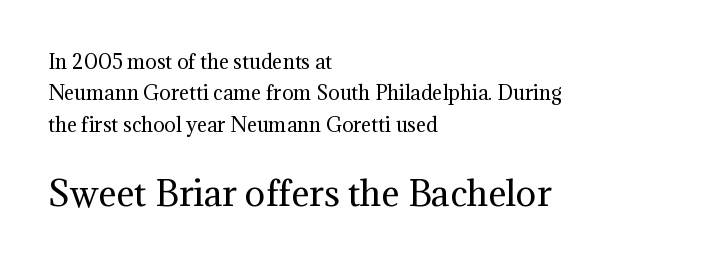
{"serif": "yes", "italic": "no", "bold": "no", "weight": "regular", "width": "normal", "stroke_contrast": "medium", "x_height": "medium", "monospaced": "no", "underline": "no", "align": "left", "line_spacing": "normal", "line_spacing_ratio": 1.65, "letter_spacing": "normal", "letter_spacing_em": 0.0, "larger_block": "second", "size_ratio": 1.79, "glyph_px": 34}
